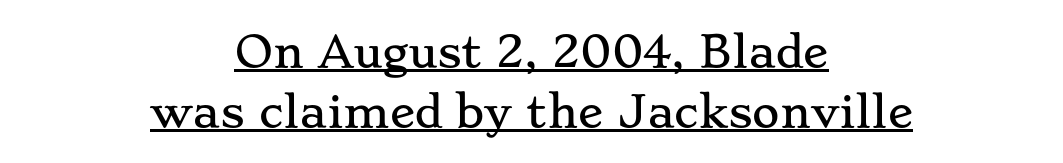
Q: Is the text italic (slanted)? A: No, it is upright.
Q: Is the typeface a serif or a sans-serif typeface? A: Serif.
Q: Is the text underlined? A: Yes.
Q: How is the paragraph aligned? A: Centered.
Q: Is the spacing between letters normal or unusually wide? A: Normal.
Q: Is the spacing between lines tight, normal or loose? A: Normal.
Q: Width (condensed, normal, or wide)? A: Wide.
Q: Stroke contrast? A: Low.
Q: x-height? A: Small.
Q: Monospaced? A: No.
